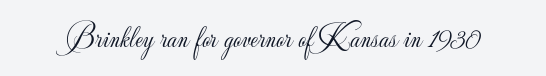
Q: Is the text bold? A: No.
Q: Is the text italic (slanted)? A: Yes.
Q: Is the typeface a serif or a sans-serif typeface? A: Sans-serif.
Q: Is the text underlined? A: No.
Q: Is the spacing between letters normal or unusually wide? A: Normal.
Q: Width (condensed, normal, or wide)? A: Normal.
Q: Stroke contrast? A: Low.
Q: x-height? A: Small.
Q: Monospaced? A: No.
